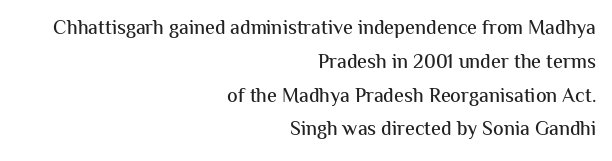
Q: Is the text italic (slanted)? A: No, it is upright.
Q: Is the text underlined? A: No.
Q: How is the paragraph aligned? A: Right-aligned.
Q: Is the spacing between letters normal or unusually wide? A: Normal.
Q: Is the spacing between lines tight, normal or loose? A: Normal.
